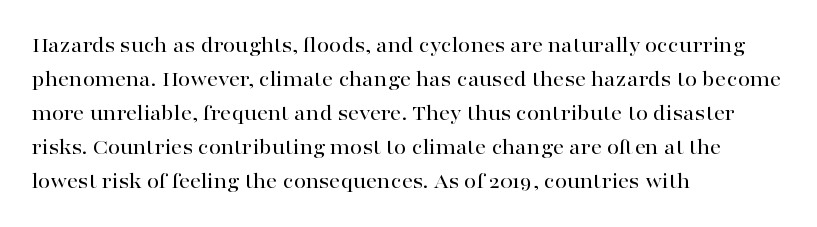
Q: Is the text italic (slanted)? A: No, it is upright.
Q: Is the text underlined? A: No.
Q: How is the paragraph aligned? A: Left-aligned.
Q: Is the spacing between letters normal or unusually wide? A: Normal.
Q: Is the spacing between lines tight, normal or loose? A: Normal.
